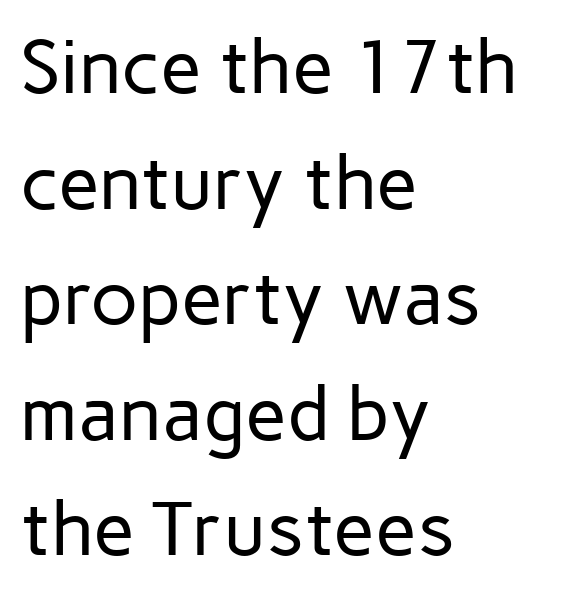
{"serif": "no", "italic": "no", "bold": "no", "weight": "regular", "width": "normal", "stroke_contrast": "low", "x_height": "medium", "monospaced": "no", "underline": "no", "align": "left", "line_spacing": "normal", "line_spacing_ratio": 1.52, "letter_spacing": "normal", "letter_spacing_em": 0.0, "glyph_px": 76}
